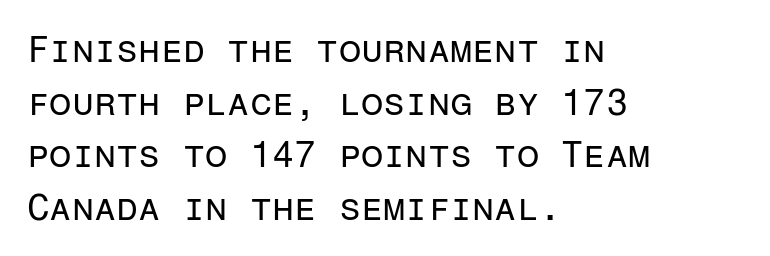
Typeset ragged right — the left edge is the straight one. Observe the ordinary spacing: letters are neighbours, not strangers. Decoration check: the copy has no underline. How would I describe the line gaps? Plain and ordinary. Vertical stems look standard width or narrower in stroke. Ascenders rise straight up at ninety degrees.
